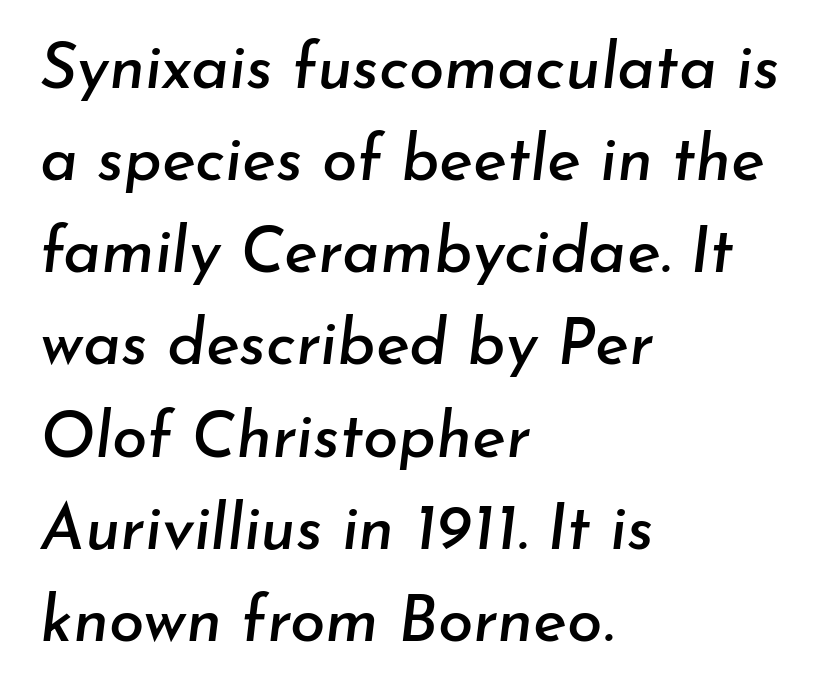
{"italic": "yes", "lean": "right", "slant_degrees": 7, "width": "normal", "stroke_contrast": "low", "x_height": "small", "monospaced": "no", "underline": "no", "align": "left", "line_spacing": "normal", "line_spacing_ratio": 1.44, "letter_spacing": "normal", "letter_spacing_em": 0.0, "glyph_px": 64}
